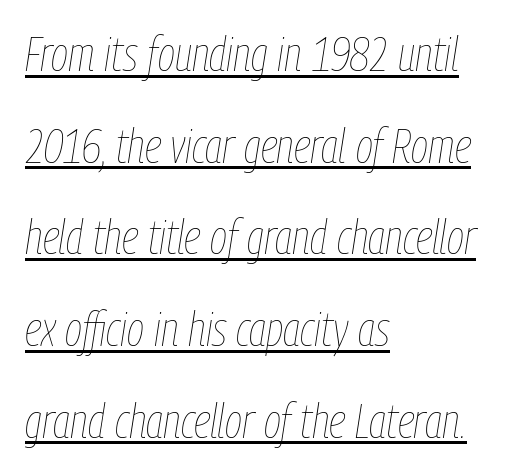
{"italic": "yes", "lean": "right", "slant_degrees": 9, "bold": "no", "weight": "thin", "width": "condensed", "stroke_contrast": "low", "x_height": "medium", "monospaced": "no", "underline": "yes", "align": "left", "line_spacing": "loose", "line_spacing_ratio": 1.95, "letter_spacing": "normal", "letter_spacing_em": 0.0, "glyph_px": 47}
